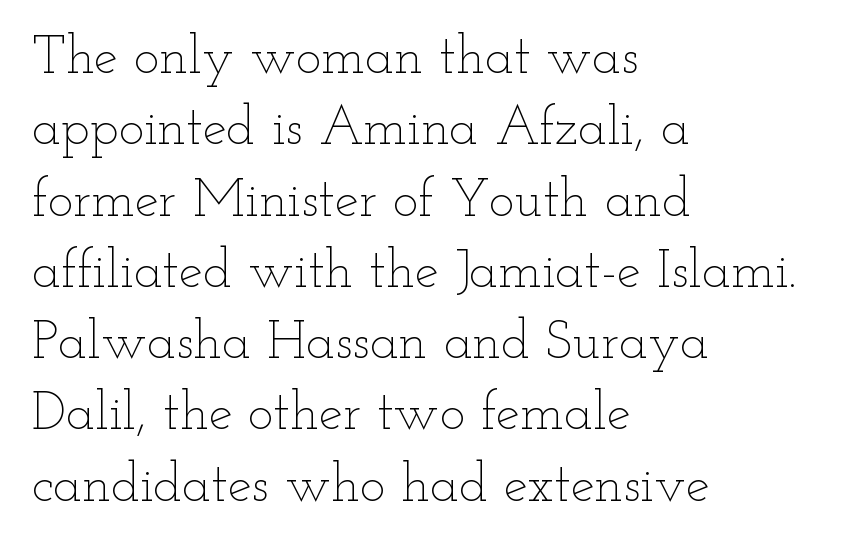
Is this a heavy cut? Hardly; it is regular or lighter. The line texture is even and compact thanks to regular tracking. This sample uses an upright cut, with every glyph sitting square on the baseline. Spacing verdict: proportional, widths tailored to each character.
